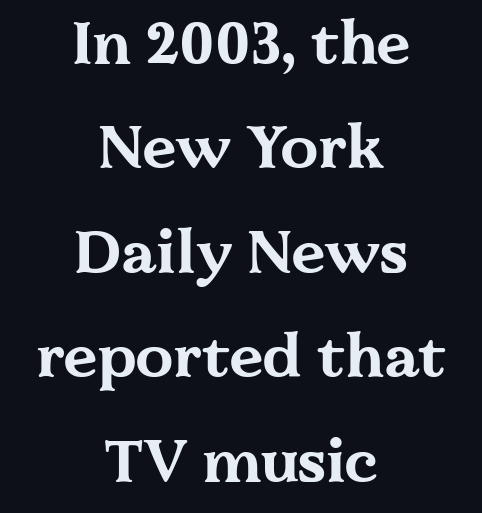
The image shows 60 px bold, wide serif type, upright; set centered, line spacing 1.74x, normal letter spacing, not underlined; medium stroke contrast and a medium x-height.
